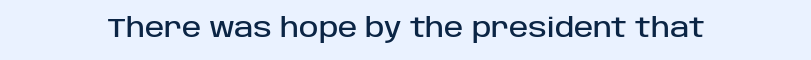
Is there any slant? The stems are plumb. Descenders are the only things crossing below the line. The line texture is even and compact thanks to regular tracking.
